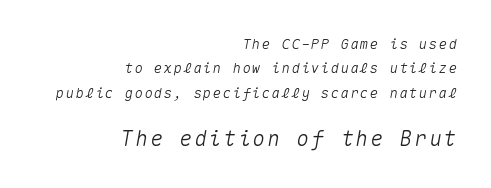
The image shows 21 px text type, italic (leaning right); set right-aligned, line spacing 1.75x, not underlined; the second (bottom) block is 1.5x larger.
